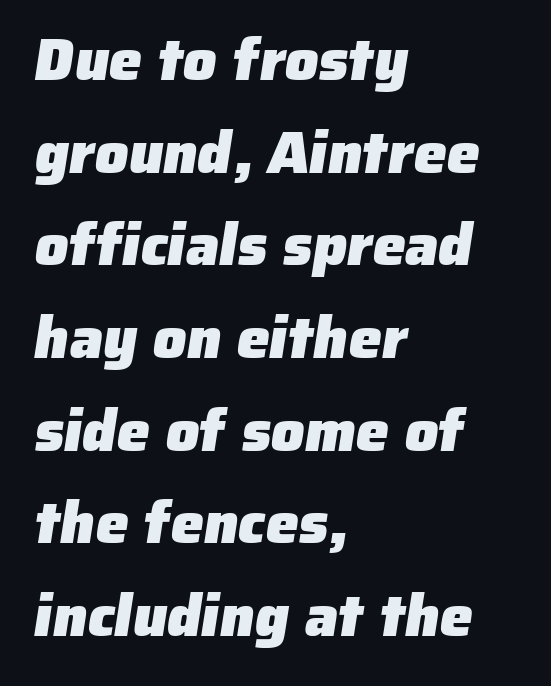
Q: Is the text bold? A: Yes.
Q: Is the typeface a serif or a sans-serif typeface? A: Sans-serif.
Q: Is the text underlined? A: No.
Q: How is the paragraph aligned? A: Left-aligned.
Q: Is the spacing between letters normal or unusually wide? A: Normal.
Q: Is the spacing between lines tight, normal or loose? A: Normal.
Q: Width (condensed, normal, or wide)? A: Normal.
Q: Stroke contrast? A: Low.
Q: x-height? A: Medium.
Q: Monospaced? A: No.
